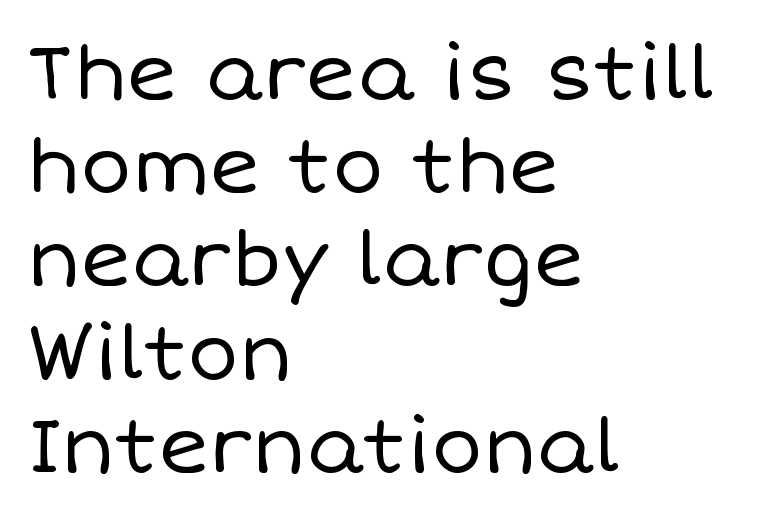
{"italic": "no", "bold": "no", "weight": "regular", "width": "normal", "stroke_contrast": "low", "x_height": "large", "monospaced": "no", "underline": "no", "align": "left", "line_spacing_ratio": 1.21, "letter_spacing": "normal", "letter_spacing_em": 0.0, "glyph_px": 77}
